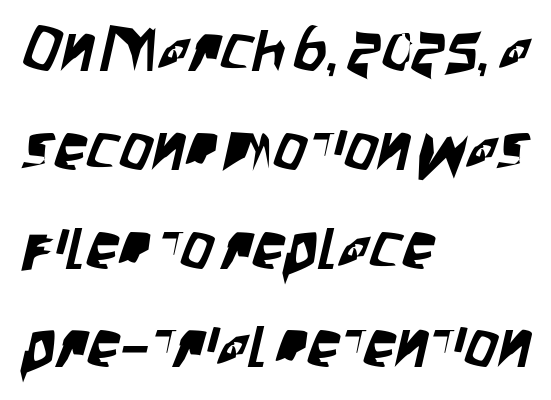
{"serif": "no", "width": "condensed", "stroke_contrast": "low", "x_height": "large", "monospaced": "no", "underline": "no", "align": "left", "line_spacing": "normal", "line_spacing_ratio": 1.52, "letter_spacing": "normal", "letter_spacing_em": 0.0, "glyph_px": 65}
